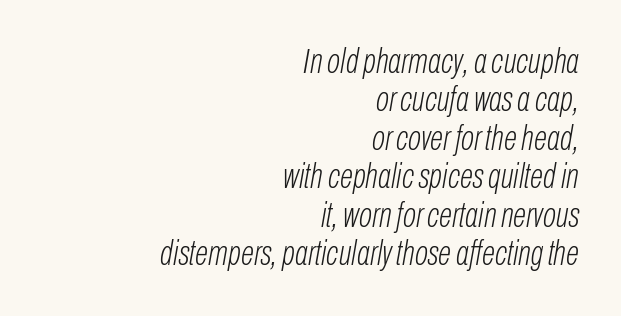
{"italic": "yes", "lean": "right", "slant_degrees": 10, "bold": "no", "weight": "light", "width": "condensed", "stroke_contrast": "low", "x_height": "medium", "monospaced": "no", "underline": "no", "align": "right", "line_spacing": "tight", "line_spacing_ratio": 1.1, "letter_spacing": "normal", "letter_spacing_em": 0.0, "glyph_px": 35}
